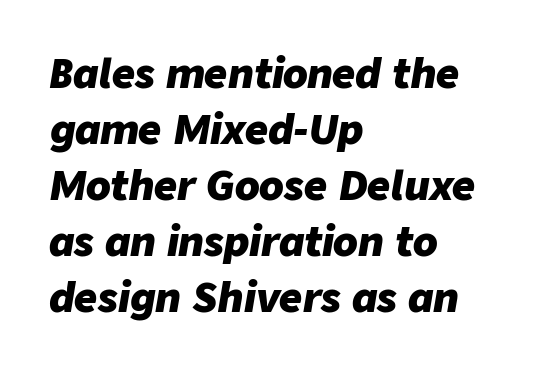
The area under the type is left untouched. Students, observe: this is what conventionally led text looks like. Teacher's note: observe the even left margin — that is flush-left alignment. Rendered with sloped, italic letterforms. Standard letterfit; no display-style spreading of the glyphs.
